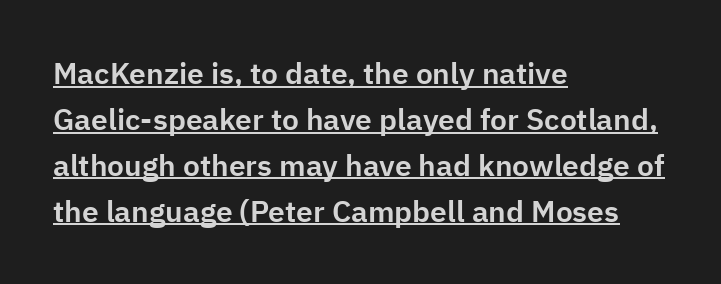
{"serif": "no", "italic": "no", "width": "normal", "stroke_contrast": "low", "x_height": "medium", "monospaced": "no", "underline": "yes", "align": "left", "line_spacing": "normal", "line_spacing_ratio": 1.53, "letter_spacing": "normal", "letter_spacing_em": 0.0, "glyph_px": 30}
